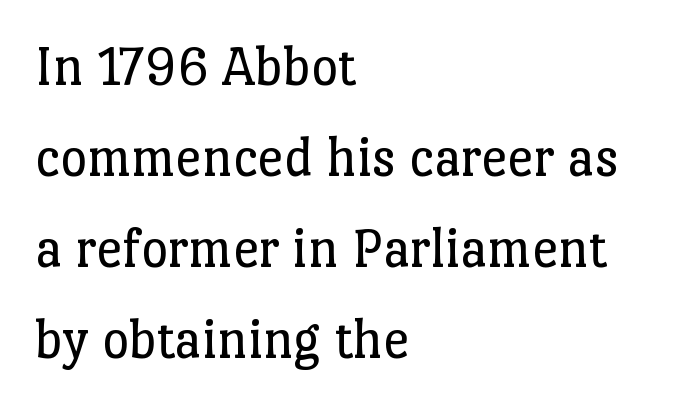
Is the block centered? No — it sits flush against the left margin. Character widths vary here, with narrow letters taking less room than wide ones. Typographically, this falls in the serif category. The baseline area is clear. Nothing unusual about the tracking: characters are spaced as the font intends.
